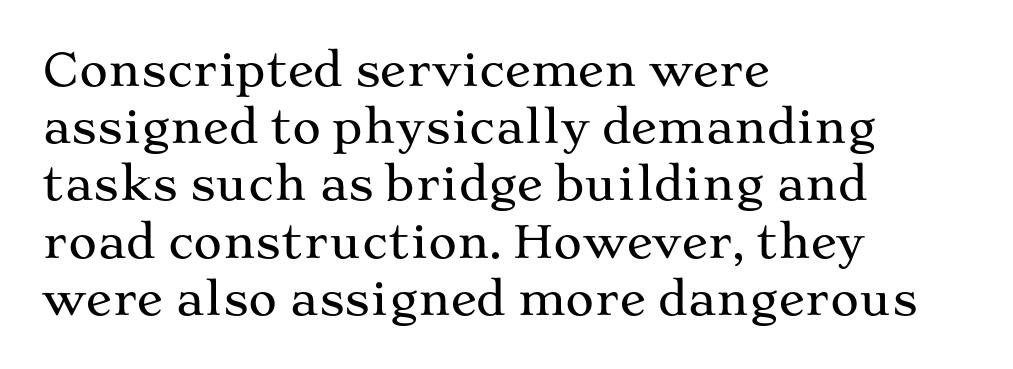
Spacing between characters is what you'd get straight out of the box. Upright lettering throughout. Notice how the passage keeps a crisp vertical edge on the left only. Varying glyph widths throughout — classic text-font behaviour.
